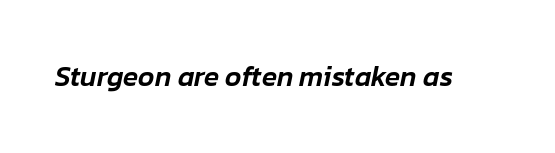
Q: Is the text italic (slanted)? A: Yes, it leans right by about 12 degrees.
Q: Is the text underlined? A: No.
Q: Is the spacing between letters normal or unusually wide? A: Normal.
Q: Width (condensed, normal, or wide)? A: Normal.
Q: Stroke contrast? A: Low.
Q: x-height? A: Medium.
Q: Monospaced? A: No.
